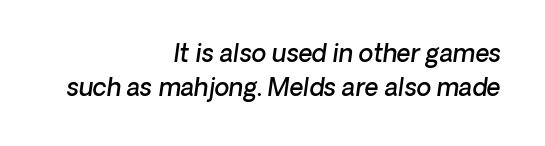
The image shows 24 px text type, italic (leaning right); set right-aligned, normal line spacing (1.4x), normal letter spacing, not underlined.
